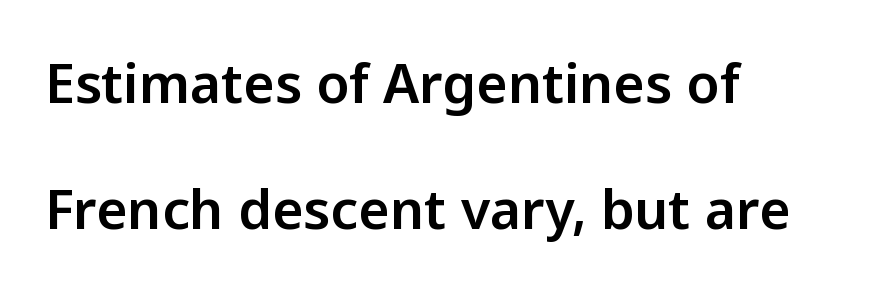
Does the type have serifs? No, each stem ends abruptly. Bare-footed words on every line. Reading down the block, your eye returns to a fixed left position each line. Posture: upright roman. Tracking here is standard; glyphs follow each other at the usual distance.
